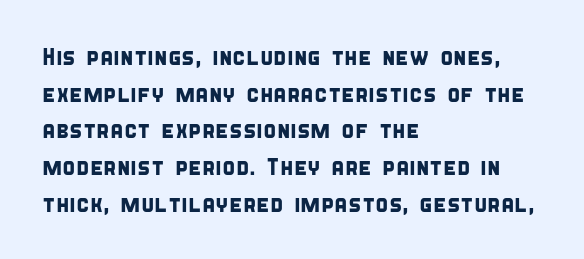
There is no visible air inserted between adjacent glyphs. The text block is weighted toward the left margin, trailing off unevenly rightward. Leading matches the norm, producing a regular column. Anything drawn beneath the words? Only blank space.
